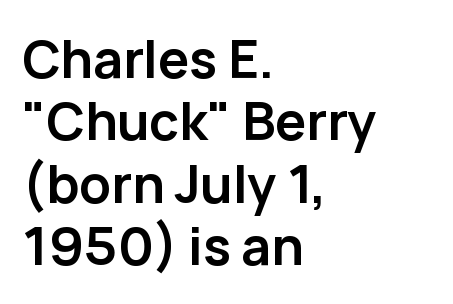
{"serif": "no", "italic": "no", "bold": "yes", "weight": "semibold", "width": "normal", "stroke_contrast": "low", "x_height": "medium", "monospaced": "no", "underline": "no", "align": "left", "line_spacing_ratio": 1.2, "letter_spacing": "normal", "letter_spacing_em": 0.0, "glyph_px": 52}
